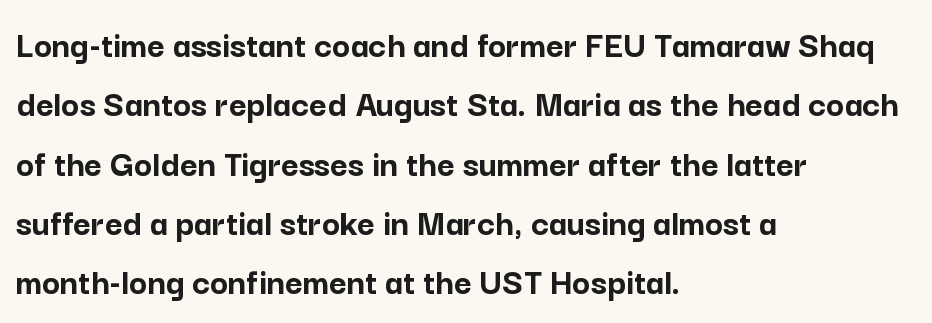
Q: Is the text bold? A: Yes.
Q: Is the text italic (slanted)? A: No, it is upright.
Q: Is the typeface a serif or a sans-serif typeface? A: Sans-serif.
Q: Is the text underlined? A: No.
Q: How is the paragraph aligned? A: Left-aligned.
Q: Is the spacing between letters normal or unusually wide? A: Normal.
Q: Is the spacing between lines tight, normal or loose? A: Normal.
Q: Width (condensed, normal, or wide)? A: Normal.
Q: Stroke contrast? A: Low.
Q: x-height? A: Medium.
Q: Monospaced? A: No.
